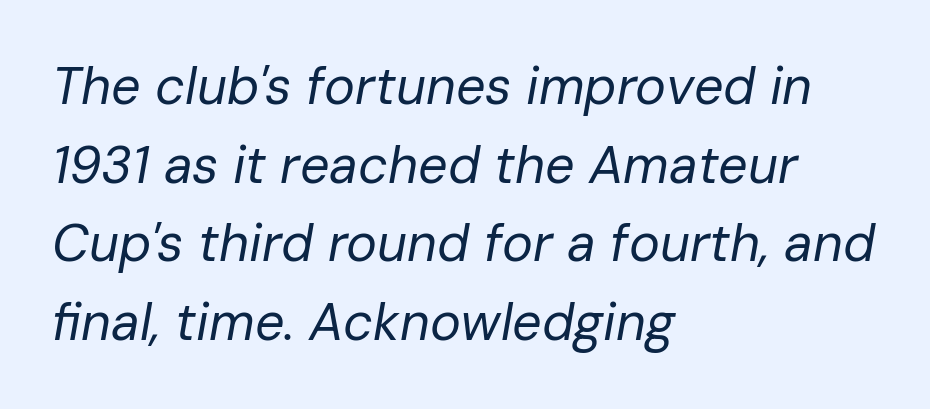
Yep, that's italic — everything's leaning. Unmarked baselines from the first word to the last. This sample uses plain, unmodified letter spacing. Note the varied advance widths — an 'i' is clearly narrower than an 'm'.
